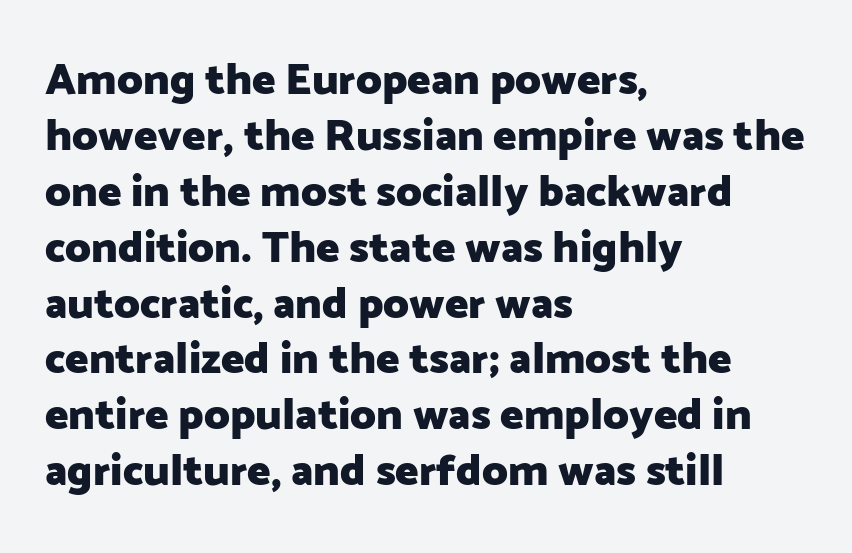
The image shows 44 px heavy sans-serif type, upright; set left-aligned, normal line spacing (1.27x), normal letter spacing, not underlined; low stroke contrast and a medium x-height.
